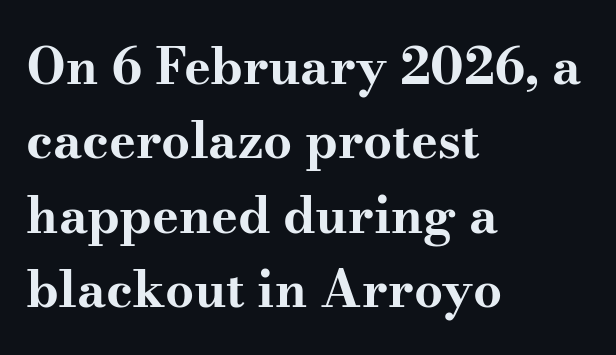
The passage shown is emphatically bold. The rag falls on the right side of this text block. Just letters on the line, the space beneath them empty. The rendering uses natural spacing where letterforms have individual widths. These lines sit exactly where default settings would place them. Font category for this specimen: serif.
